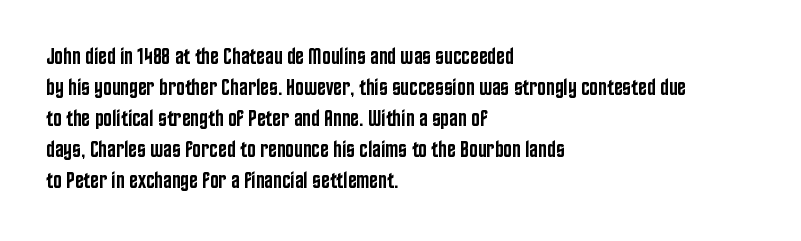
Q: Is the text bold? A: Semi-bold.
Q: Is the text italic (slanted)? A: No, it is upright.
Q: Is the text underlined? A: No.
Q: How is the paragraph aligned? A: Left-aligned.
Q: Is the spacing between letters normal or unusually wide? A: Normal.
Q: Is the spacing between lines tight, normal or loose? A: Normal.
